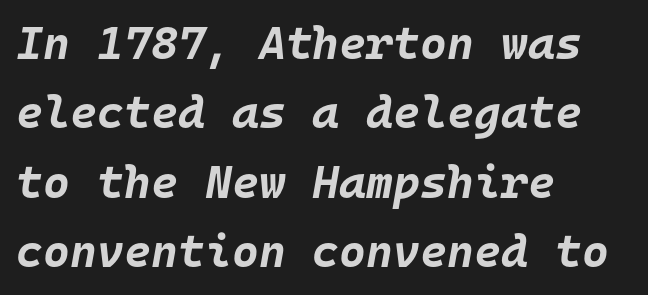
Q: Is the text bold? A: Yes.
Q: Is the text italic (slanted)? A: Yes, it leans right by about 10 degrees.
Q: Is the text underlined? A: No.
Q: How is the paragraph aligned? A: Left-aligned.
Q: Is the spacing between letters normal or unusually wide? A: Normal.
Q: Is the spacing between lines tight, normal or loose? A: Normal.
Q: Width (condensed, normal, or wide)? A: Normal.
Q: Stroke contrast? A: Low.
Q: x-height? A: Large.
Q: Monospaced? A: Yes.
